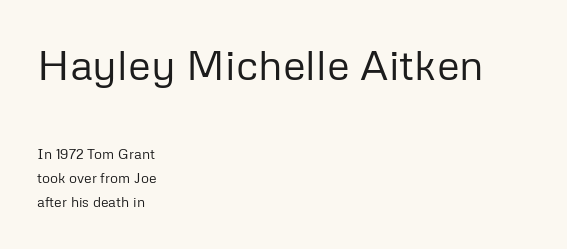
Here the glyphs are tracked normally, forming tight word shapes. Horizontal alignment here is leftward, the default for most running prose. Each row of text sits above clean, open space. Character widths vary here, with narrow letters taking less room than wide ones.
